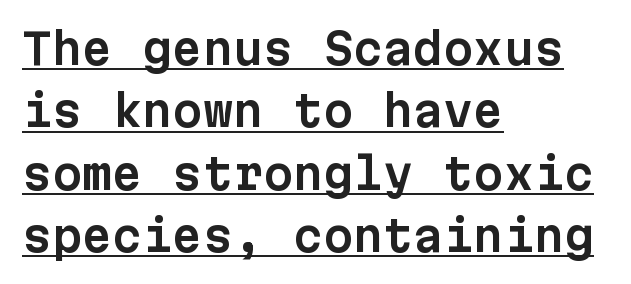
The image shows 43 px sans-serif type, upright, monospaced; set left-aligned, normal line spacing (1.45x), normal letter spacing, underlined; low stroke contrast and a medium x-height.
